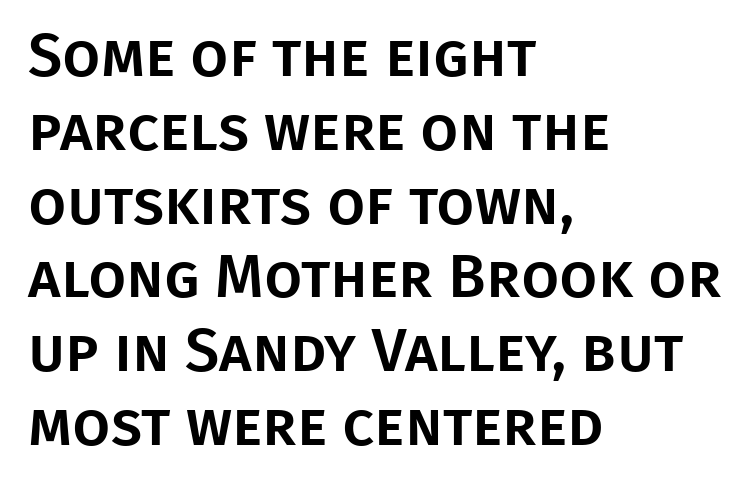
The rag falls on the right side of this text block. How are the letters spaced? Ordinarily, with no added tracking. Clear beneath every line of the passage. The passage shown is typed in a proportional face where columns would drift. The letters stand straight up with perfectly vertical stems.
